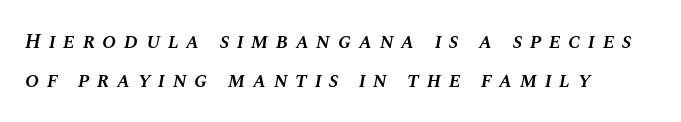
{"italic": "yes", "lean": "right", "slant_degrees": 10, "bold": "semi", "underline": "no", "align": "left", "line_spacing_ratio": 1.84, "letter_spacing": "wide", "letter_spacing_em": 0.36, "glyph_px": 21}
